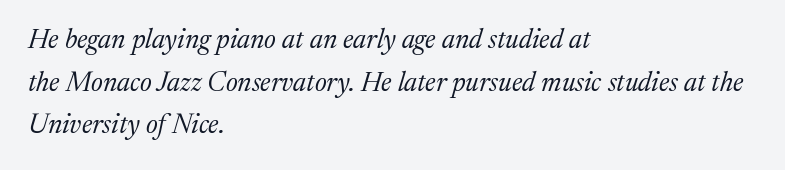
{"italic": "yes", "lean": "right", "slant_degrees": 17, "bold": "no", "underline": "no", "align": "left", "line_spacing": "normal", "line_spacing_ratio": 1.58, "letter_spacing": "normal", "letter_spacing_em": 0.0, "glyph_px": 27}
